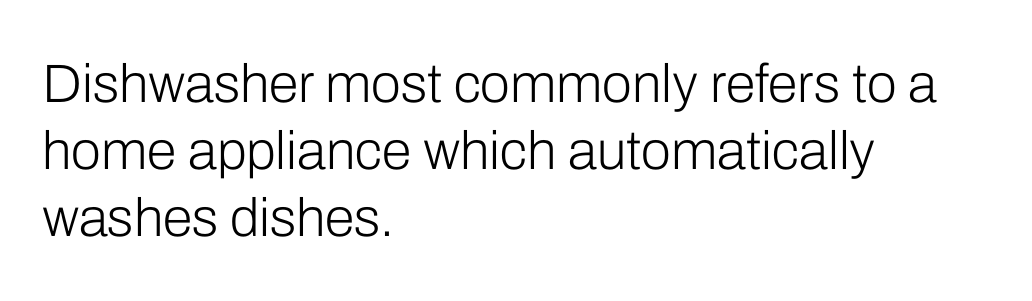
You could call the tracking neutral — neither tight nor loose. Here the designer chose a conventional face with non-uniform glyph widths. The passage shown is not underscored anywhere. Upright lettering throughout.
